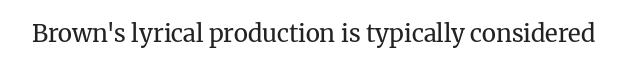
The image shows 24 px text type, upright; set normal letter spacing, not underlined.
